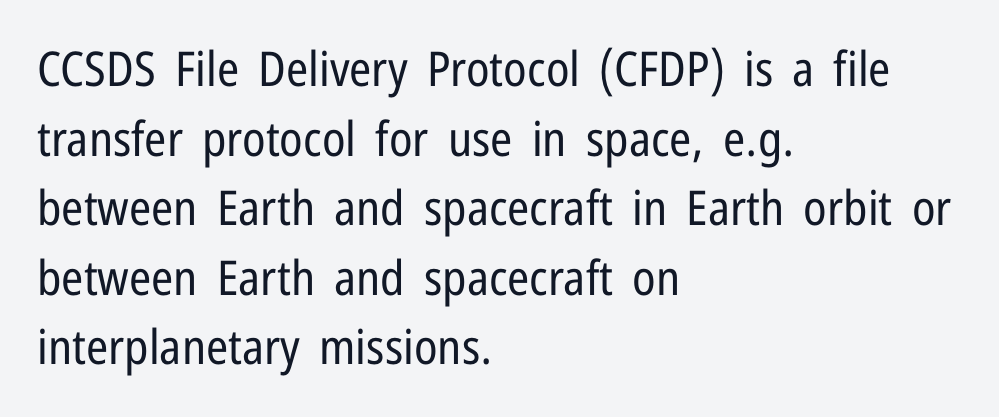
The glyphs in this specimen are sans serif. The rag falls on the right side of this text block. In terms of leading, this rendering sits right in the middle. The type sits square on the baseline with zero lean. Think of a printed novel: that variable character pitch is what you see here. Type without underlining.
